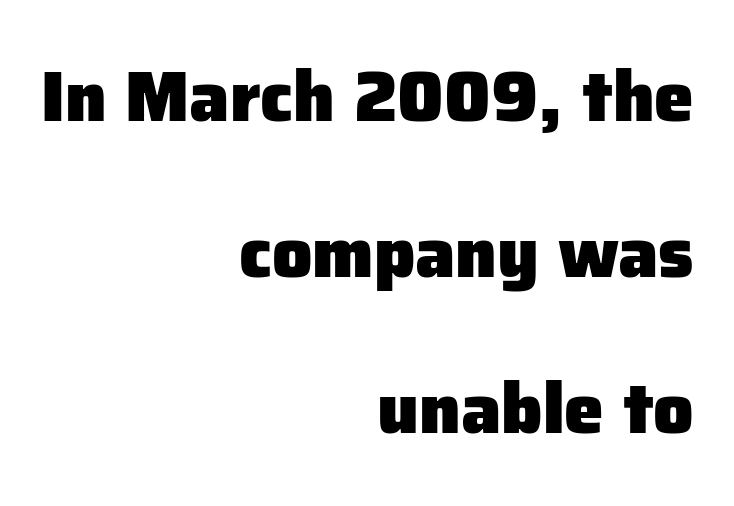
You can tell it's not italic because the verticals are truly vertical. The passage shown is not underscored anywhere. Horizontally, the lines are justified to the trailing edge only. The glyphs have the mass of a bold cut.
